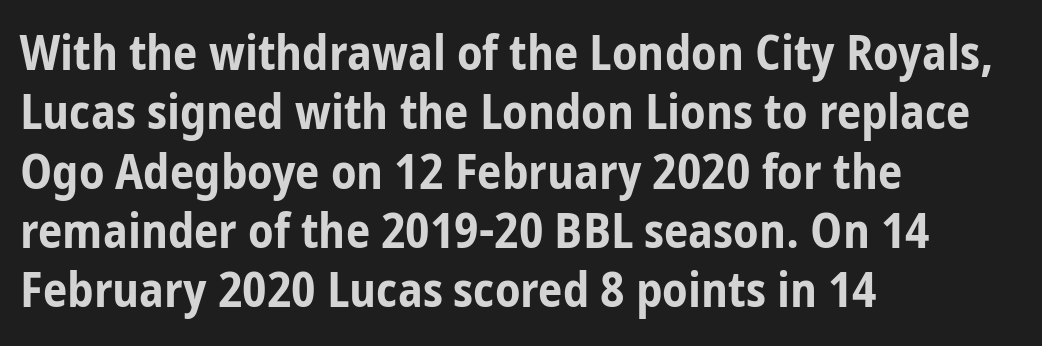
Q: Is the text bold? A: Yes.
Q: Is the text italic (slanted)? A: No, it is upright.
Q: Is the typeface a serif or a sans-serif typeface? A: Sans-serif.
Q: Is the text underlined? A: No.
Q: How is the paragraph aligned? A: Left-aligned.
Q: Is the spacing between letters normal or unusually wide? A: Normal.
Q: Width (condensed, normal, or wide)? A: Condensed.
Q: Stroke contrast? A: Low.
Q: x-height? A: Medium.
Q: Monospaced? A: No.
